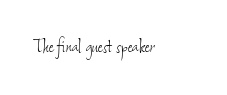
Q: Is the text bold? A: No.
Q: Is the text underlined? A: No.
Q: Is the spacing between letters normal or unusually wide? A: Normal.
